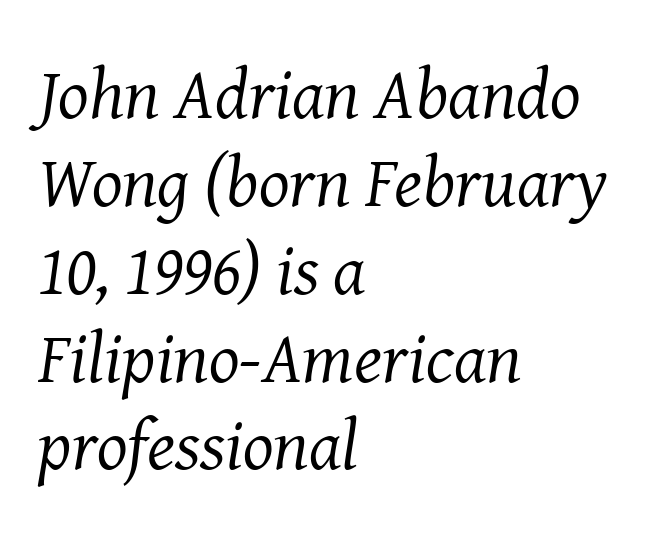
Vertical stems look standard width or narrower in stroke. Do the characters align in a grid? No, the font is proportional. Serifs: yes, visible at the terminals of the letterforms. Each line starts at the same left margin while the right side varies.
